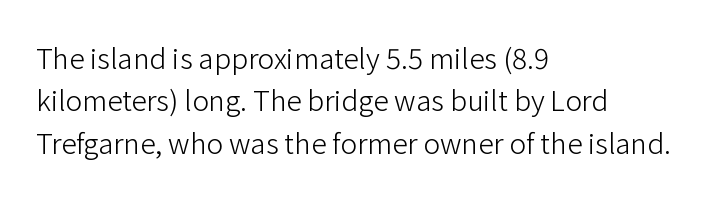
Q: Is the text bold? A: No.
Q: Is the text italic (slanted)? A: No, it is upright.
Q: Is the typeface a serif or a sans-serif typeface? A: Sans-serif.
Q: Is the text underlined? A: No.
Q: How is the paragraph aligned? A: Left-aligned.
Q: Is the spacing between letters normal or unusually wide? A: Normal.
Q: Is the spacing between lines tight, normal or loose? A: Normal.
Q: Width (condensed, normal, or wide)? A: Normal.
Q: Stroke contrast? A: Low.
Q: x-height? A: Medium.
Q: Monospaced? A: No.
